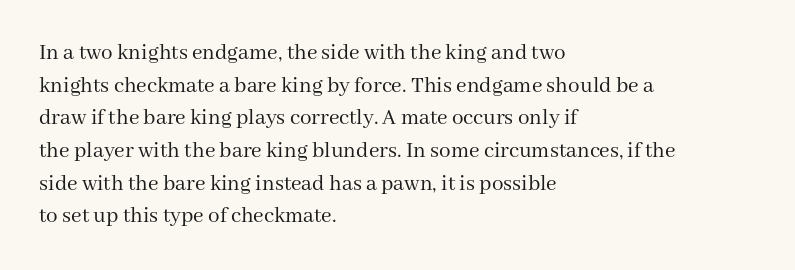
The image shows 23 px text type, upright; set left-aligned, normal line spacing (1.42x), normal letter spacing, not underlined.
